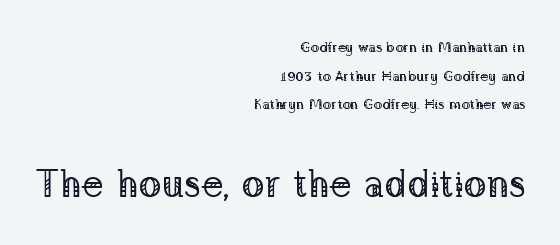
The image shows 38 px regular-weight serif type, upright; set right-aligned, loose line spacing (2.05x), normal letter spacing, not underlined; the second (bottom) block is 2.71x larger; low stroke contrast and a medium x-height.
